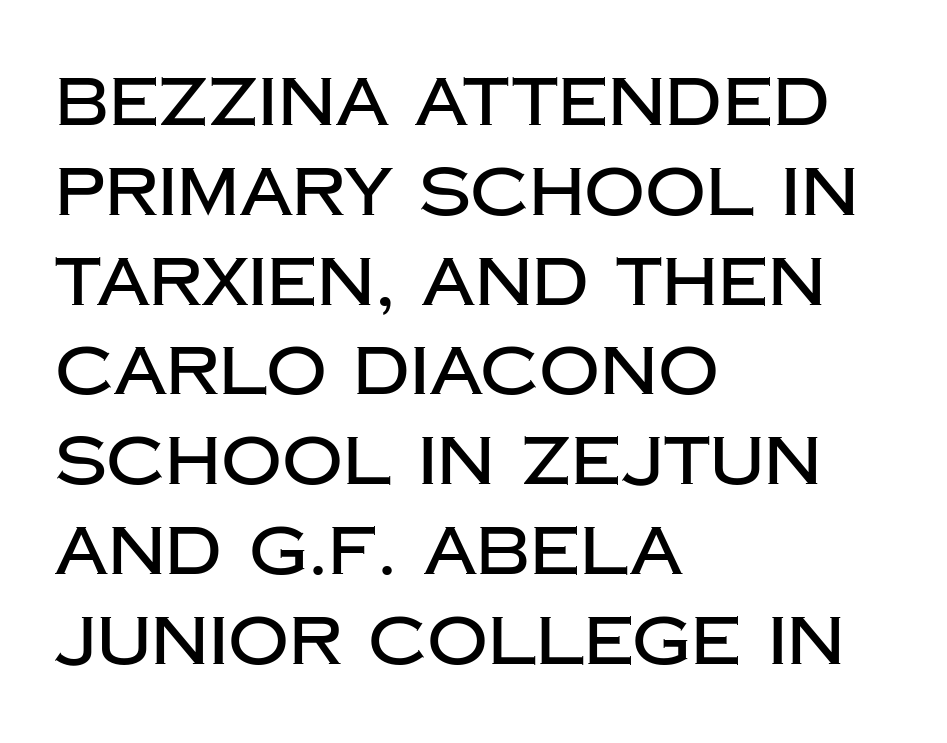
The image shows 67 px sans-serif type, upright; set left-aligned, normal line spacing (1.34x), normal letter spacing, not underlined; low stroke contrast and a large x-height.
